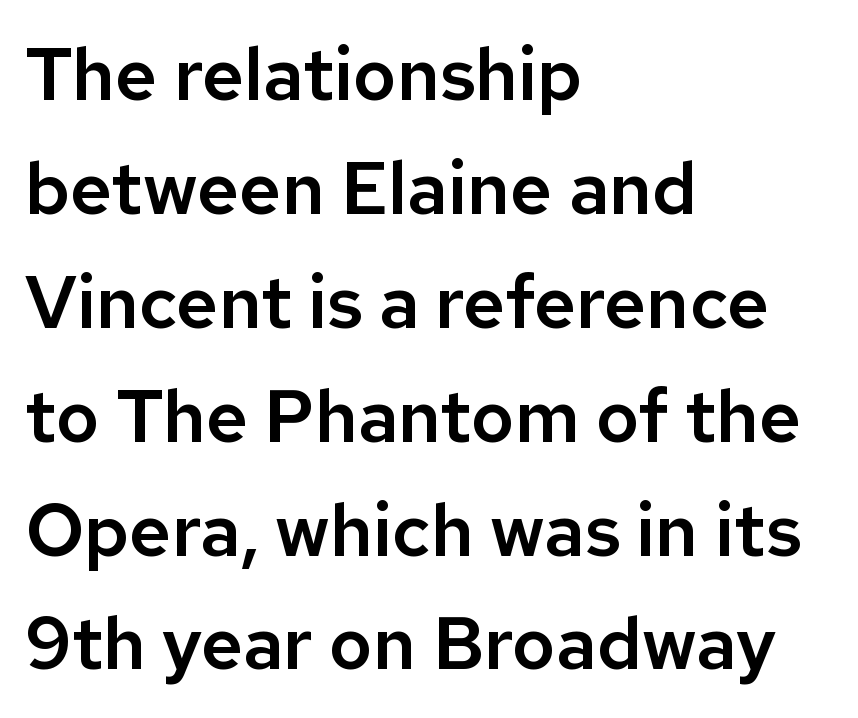
The image shows 73 px sans-serif type, upright; set left-aligned, normal line spacing (1.56x), normal letter spacing, not underlined; low stroke contrast and a medium x-height.
